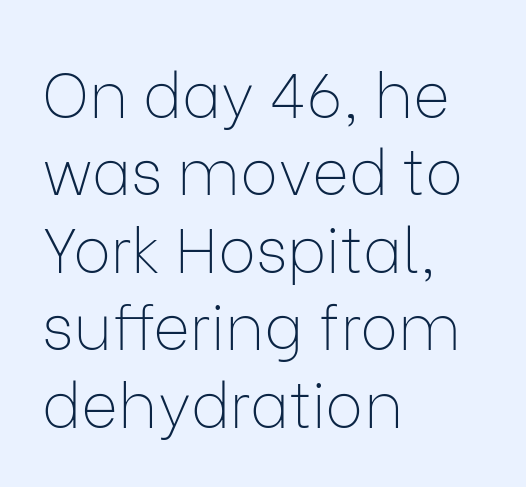
{"serif": "no", "italic": "no", "bold": "no", "weight": "thin", "width": "normal", "stroke_contrast": "low", "x_height": "medium", "monospaced": "no", "underline": "no", "align": "left", "line_spacing_ratio": 1.23, "letter_spacing": "normal", "letter_spacing_em": 0.0, "glyph_px": 63}
